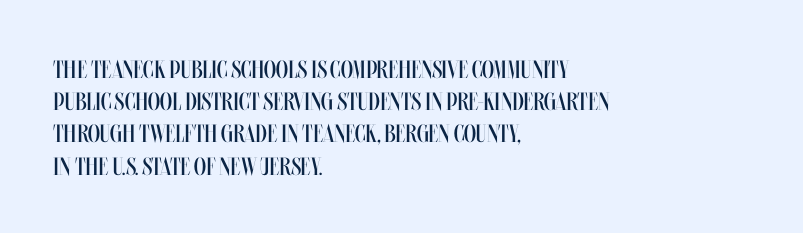
These lines keep a tight, regular rhythm from letter to letter. This sample is left-justified, so line endings fall wherever the words run out. The space between consecutive lines is moderate. Do the letters lean? They stand straight. The passage shown is not underscored anywhere. Stems and bowls with no extra thickness — not bold.
